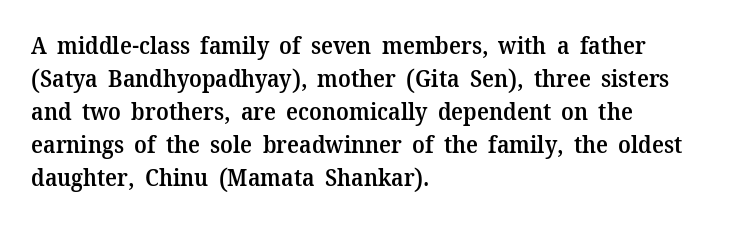
Default kerning and tracking; the words read as compact shapes. Quick note: interline space is typical. This rendering features lettering with no underline. Left-aligned paragraph, ragged on the right. The strokes are fattened partway — semibold, not bold. Italic: no, the glyphs are upright roman.
